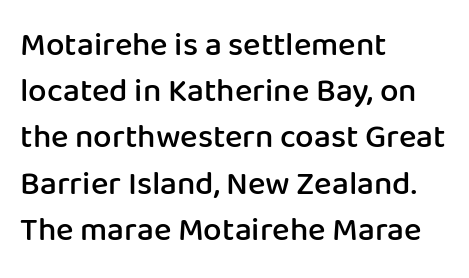
Q: Is the text bold? A: Semi-bold.
Q: Is the text italic (slanted)? A: No, it is upright.
Q: Is the typeface a serif or a sans-serif typeface? A: Sans-serif.
Q: Is the text underlined? A: No.
Q: How is the paragraph aligned? A: Left-aligned.
Q: Is the spacing between letters normal or unusually wide? A: Normal.
Q: Is the spacing between lines tight, normal or loose? A: Normal.
Q: Width (condensed, normal, or wide)? A: Normal.
Q: Stroke contrast? A: Low.
Q: x-height? A: Medium.
Q: Monospaced? A: No.
